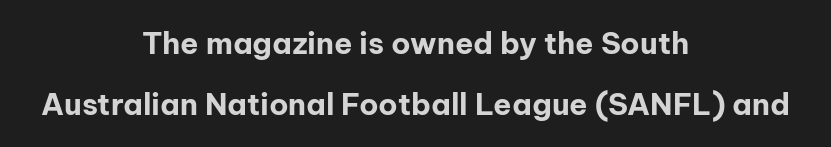
{"serif": "no", "italic": "no", "bold": "yes", "weight": "bold", "width": "normal", "stroke_contrast": "low", "x_height": "medium", "monospaced": "no", "underline": "no", "align": "center", "line_spacing": "loose", "line_spacing_ratio": 2.02, "letter_spacing": "normal", "letter_spacing_em": 0.0, "glyph_px": 30}
